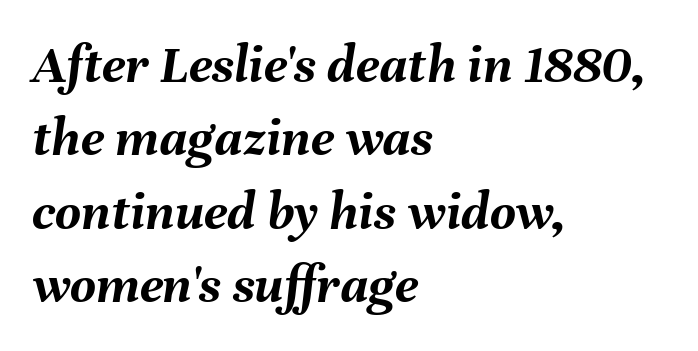
The image shows 56 px semibold type, italic (leaning right); set left-aligned, normal line spacing (1.31x), normal letter spacing, not underlined; medium stroke contrast and a medium x-height.
